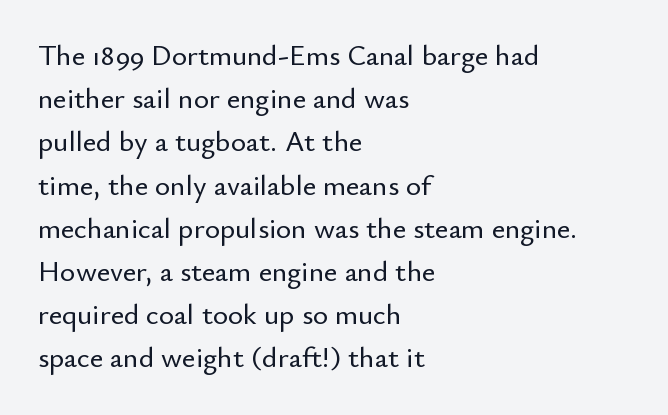
{"serif": "no", "italic": "no", "width": "normal", "stroke_contrast": "low", "x_height": "small", "monospaced": "no", "underline": "no", "align": "left", "line_spacing": "normal", "line_spacing_ratio": 1.49, "letter_spacing": "normal", "letter_spacing_em": 0.0, "glyph_px": 29}
